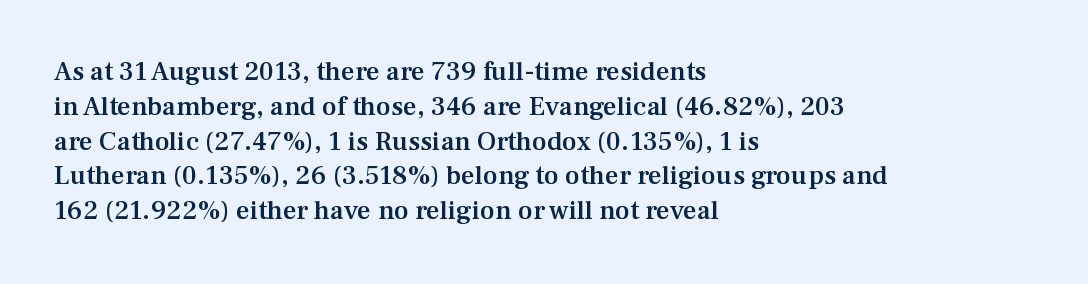
Q: Is the text bold? A: Semi-bold.
Q: Is the text italic (slanted)? A: No, it is upright.
Q: Is the text underlined? A: No.
Q: How is the paragraph aligned? A: Left-aligned.
Q: Is the spacing between letters normal or unusually wide? A: Normal.
Q: Is the spacing between lines tight, normal or loose? A: Normal.
